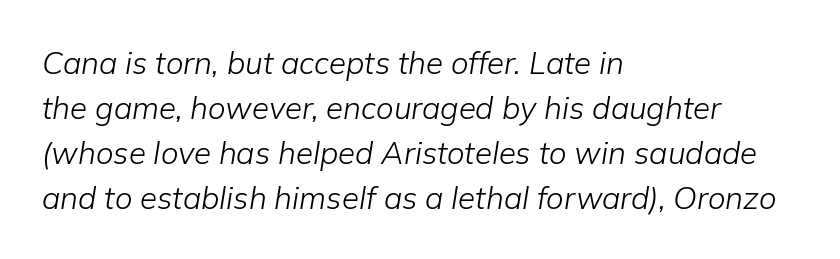
Does the leading feel generous? No, just average. Is this a fixed-width face? No — the glyphs have proportional, varying widths. The foot of each line stays bare and open. This sample is left-justified, so line endings fall wherever the words run out.
